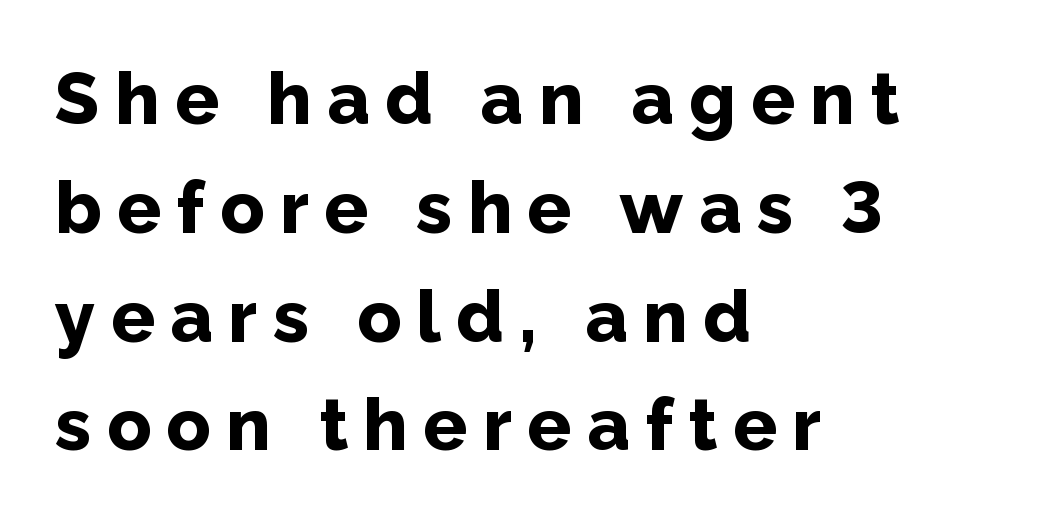
The paragraph has a hard left edge and a soft right edge. Letter spacing: wide. Vertical strokes here are truly vertical. Honestly, there is no underline to notice here at all. Leading matches the norm, producing a regular column.
